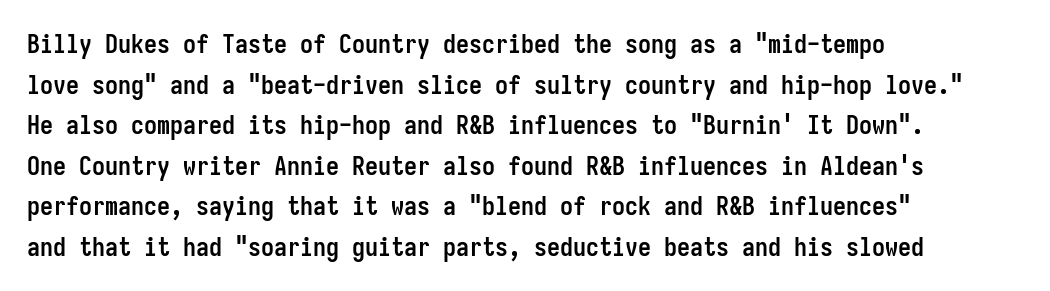
The image shows 26 px bold type, upright; set left-aligned, normal line spacing (1.56x), normal letter spacing, not underlined.
